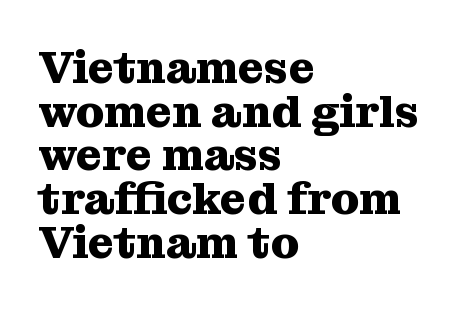
{"serif": "yes", "italic": "no", "bold": "yes", "weight": "heavy", "width": "normal", "stroke_contrast": "medium", "x_height": "medium", "monospaced": "no", "underline": "no", "align": "left", "line_spacing": "tight", "line_spacing_ratio": 0.97, "letter_spacing": "normal", "letter_spacing_em": 0.0, "glyph_px": 45}
